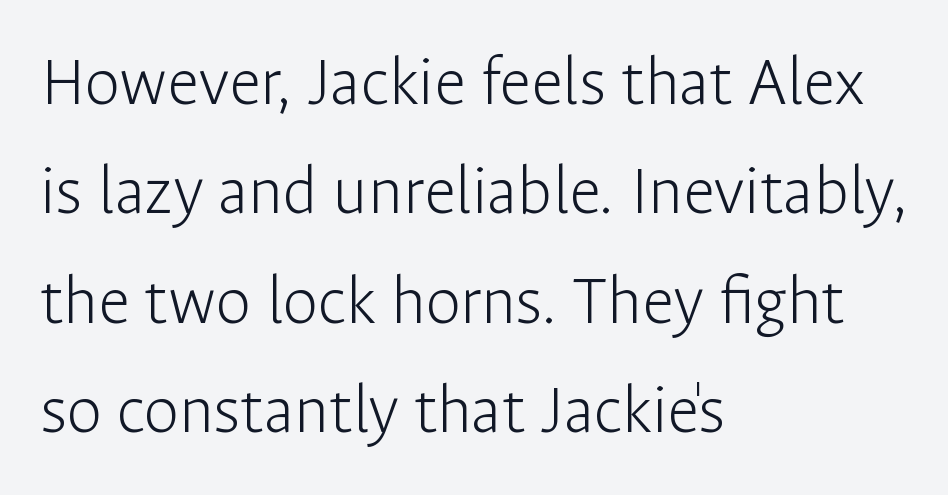
Counters stay open thanks to moderate or lighter strokes. The gaps between neighbouring characters are ordinary and unremarkable. The area under the type is left untouched. Varying glyph widths throughout — classic text-font behaviour. Posture: straight, roman, zero tilt. The block of text has a typical density, with ordinary space between rows.
